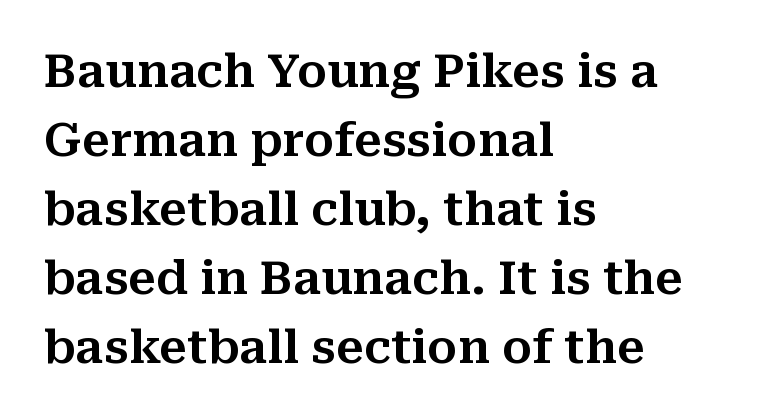
Ordinary non-slanted type is in use. Honestly, the row spacing looks completely unremarkable. The specimen omits any rule beneath the text block's lines. Here the designer chose a conventional face with non-uniform glyph widths.
